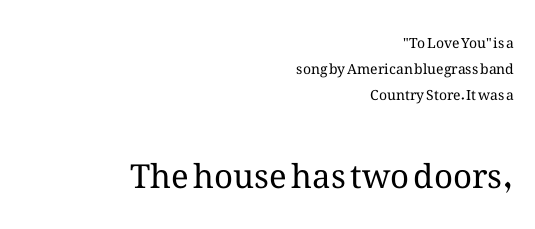
The image shows 33 px regular-weight type, upright; set right-aligned, line spacing 1.84x, normal letter spacing, not underlined; the second (bottom) block is 2.36x larger; medium stroke contrast and a medium x-height.
